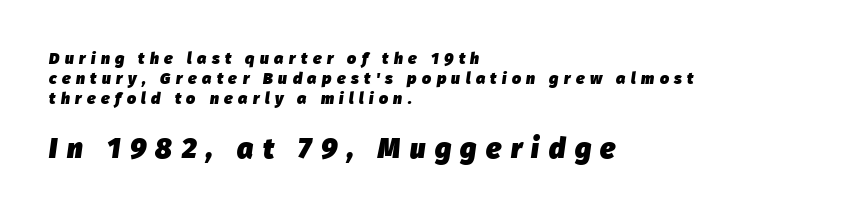
The image shows 28 px heavy type, italic (leaning right); set left-aligned, line spacing 1.24x, unusually wide letter spacing (+0.34 em), not underlined; the second (bottom) block is 1.75x larger; low stroke contrast and a medium x-height.
